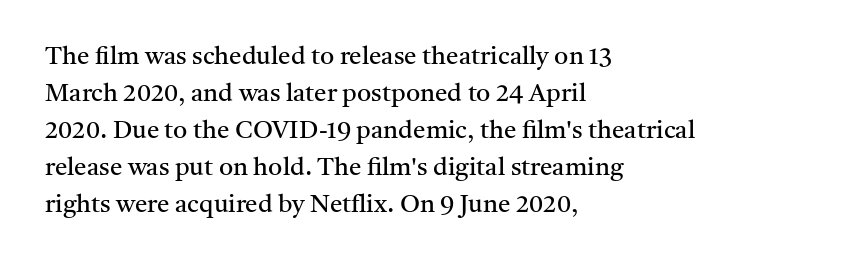
{"italic": "no", "bold": "no", "underline": "no", "align": "left", "line_spacing": "normal", "line_spacing_ratio": 1.48, "letter_spacing": "normal", "letter_spacing_em": 0.0, "glyph_px": 25}
